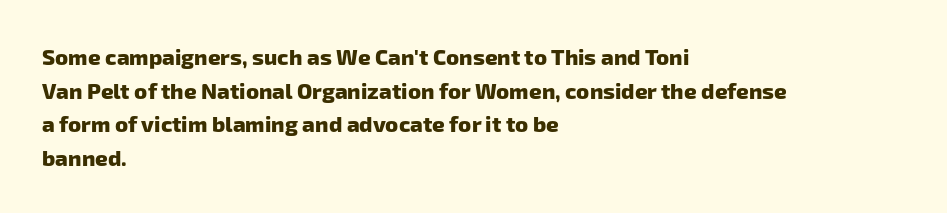
The image shows 22 px bold type; set left-aligned, normal line spacing (1.53x), normal letter spacing, not underlined.
